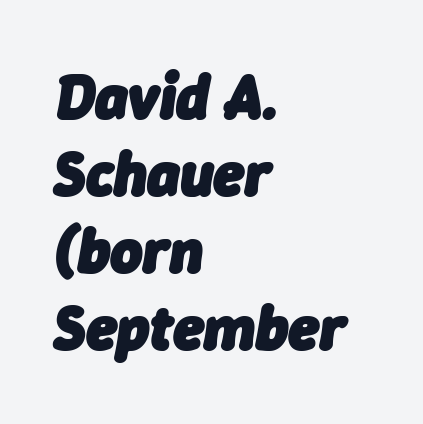
Tracking here is standard; glyphs follow each other at the usual distance. Only glyphs here, with clear space below each row. These lines carry a lot of weight — the face is fully bold. Slant detected: the letters are inclined. Typeset ragged right — the left edge is the straight one.
